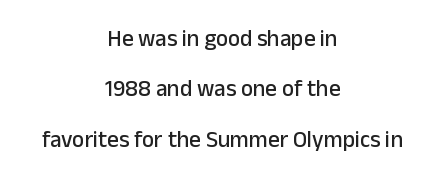
Lines of text with bare space underneath. This is the regular roman posture of the typeface. Caption: multi-line text, centered on the measure. A great deal of white space separates one row of letters from the next. The type is set solid horizontally, with unmodified tracking.
